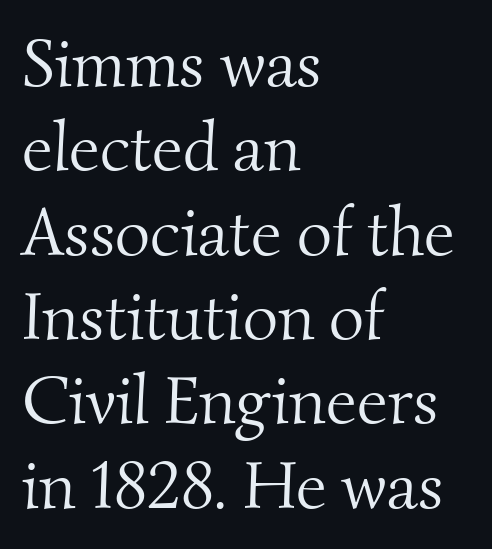
{"serif": "yes", "bold": "no", "weight": "light", "width": "normal", "stroke_contrast": "medium", "x_height": "small", "monospaced": "no", "underline": "no", "align": "left", "line_spacing_ratio": 1.24, "letter_spacing": "normal", "letter_spacing_em": 0.0, "glyph_px": 68}
